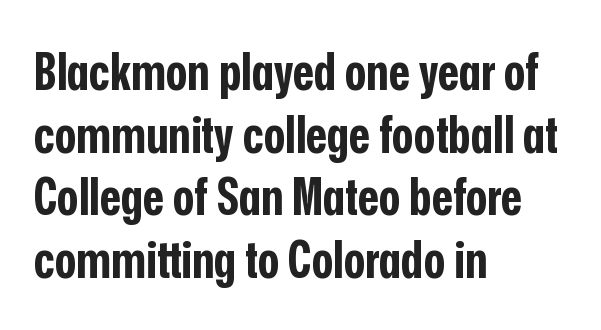
The image shows 51 px bold, condensed sans-serif type, upright; set left-aligned, line spacing 1.23x, normal letter spacing, not underlined; low stroke contrast and a medium x-height.
